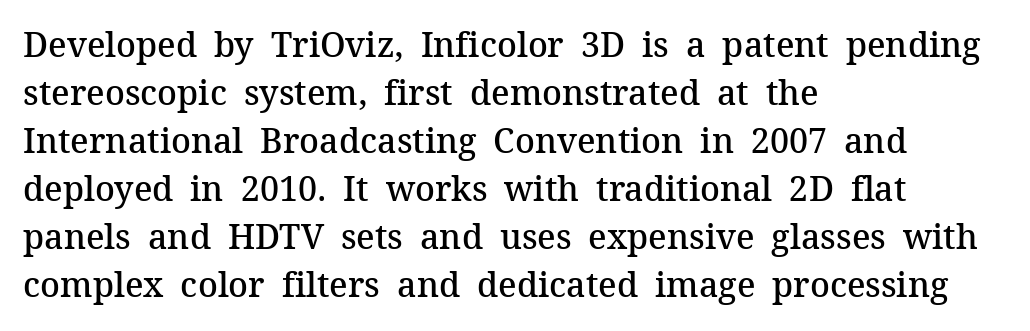
This is the regular roman posture of the typeface. Glyph-to-glyph distance matches everyday printed text. The baseline area is clear. Look at the stroke-to-counter ratio: somewhat heavy, a semibold.
